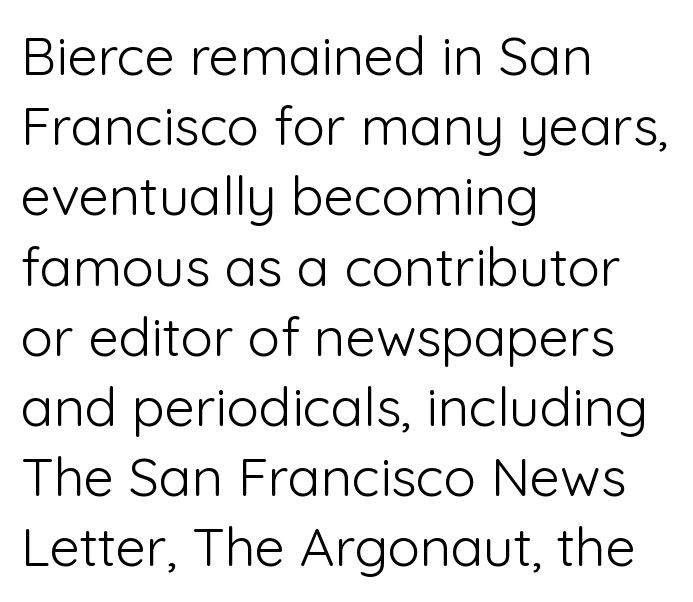
{"serif": "no", "italic": "no", "bold": "no", "weight": "light", "width": "normal", "stroke_contrast": "low", "x_height": "medium", "monospaced": "no", "underline": "no", "align": "left", "line_spacing": "normal", "line_spacing_ratio": 1.3, "letter_spacing": "normal", "letter_spacing_em": 0.0, "glyph_px": 54}
